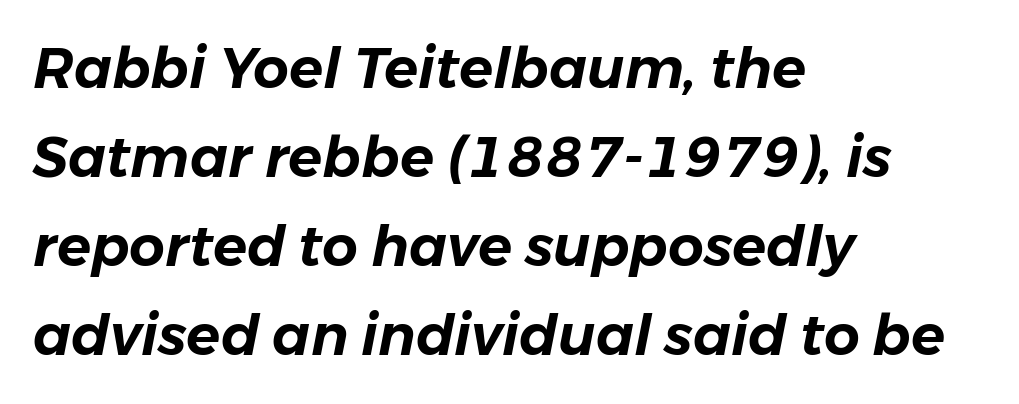
{"italic": "yes", "lean": "right", "slant_degrees": 11, "width": "normal", "stroke_contrast": "low", "x_height": "medium", "monospaced": "no", "underline": "no", "align": "left", "line_spacing": "normal", "line_spacing_ratio": 1.59, "letter_spacing": "normal", "letter_spacing_em": 0.0, "glyph_px": 56}
